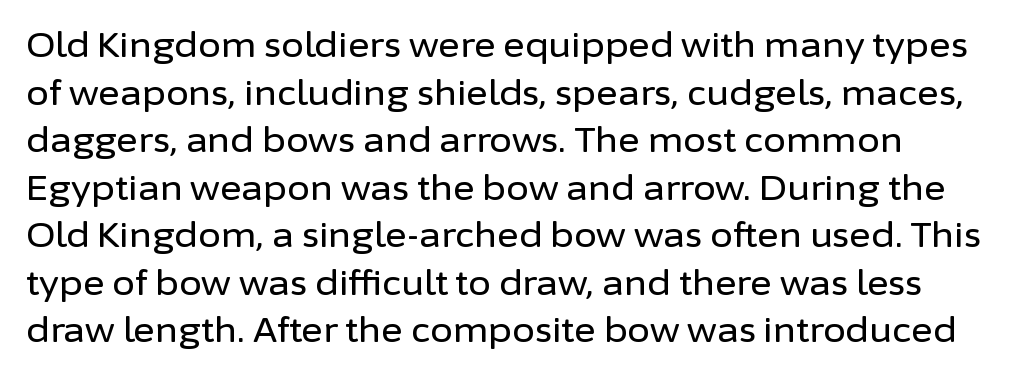
{"serif": "no", "italic": "no", "width": "normal", "stroke_contrast": "low", "x_height": "medium", "monospaced": "no", "underline": "no", "line_spacing": "normal", "line_spacing_ratio": 1.44, "letter_spacing": "normal", "letter_spacing_em": 0.0, "glyph_px": 33}
